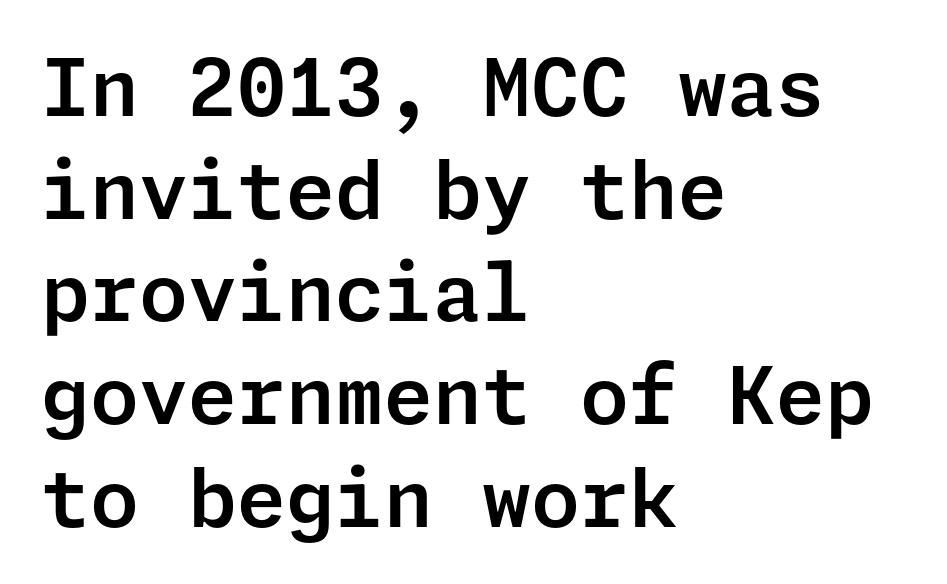
{"serif": "no", "italic": "no", "width": "normal", "stroke_contrast": "low", "x_height": "medium", "underline": "no", "align": "left", "line_spacing": "normal", "line_spacing_ratio": 1.3, "letter_spacing": "normal", "letter_spacing_em": 0.0, "glyph_px": 79}
